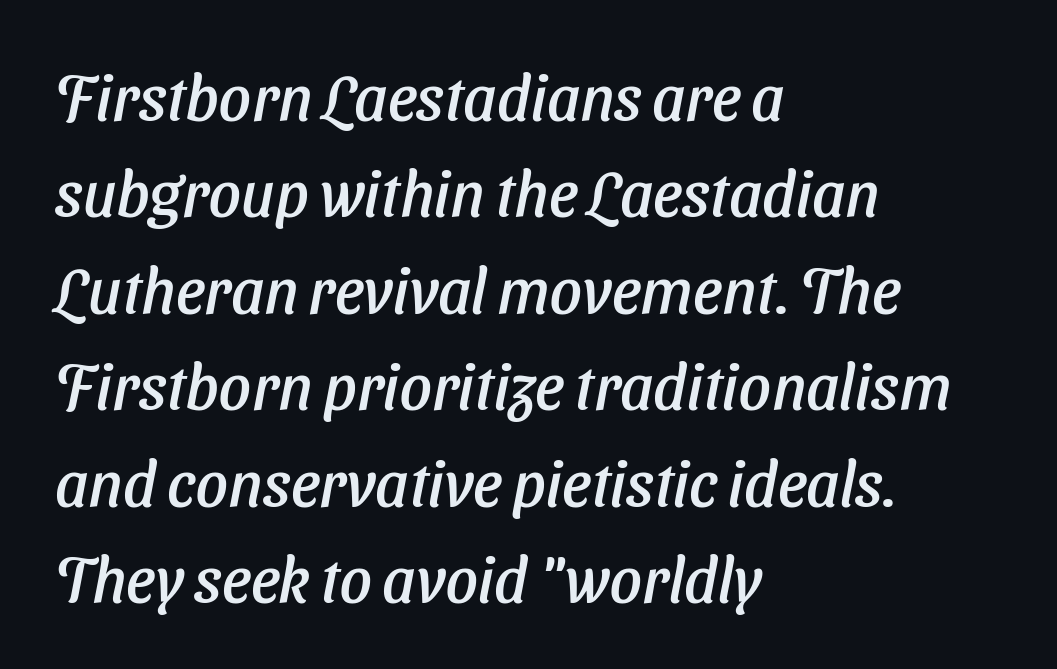
The image shows 63 px text type, italic (leaning right); set left-aligned, normal line spacing (1.53x), normal letter spacing, not underlined; low stroke contrast and a medium x-height.
